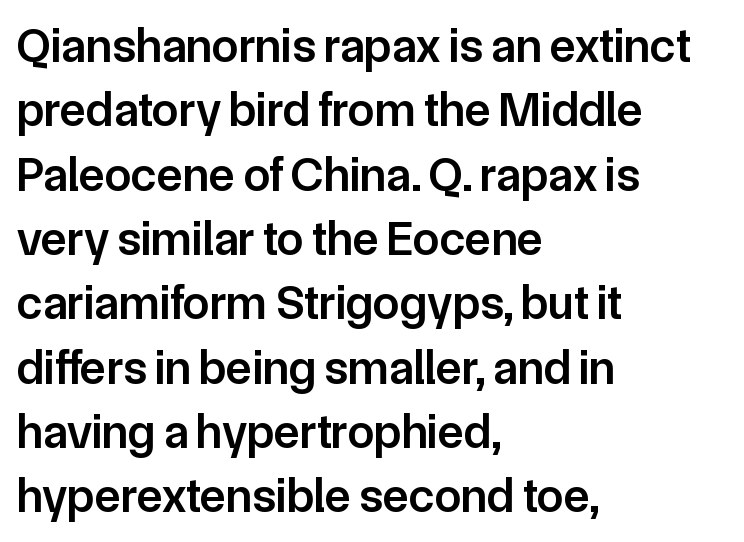
In terms of letterform style, serifs are entirely absent. The block of text has a typical density, with ordinary space between rows. How heavy is the stroke? Medium-heavy — a semibold, shy of bold. Nope, not italic — everything's standing straight. Rule under the text: the space is simply empty. Leftover space on each line is placed entirely after the last word.
